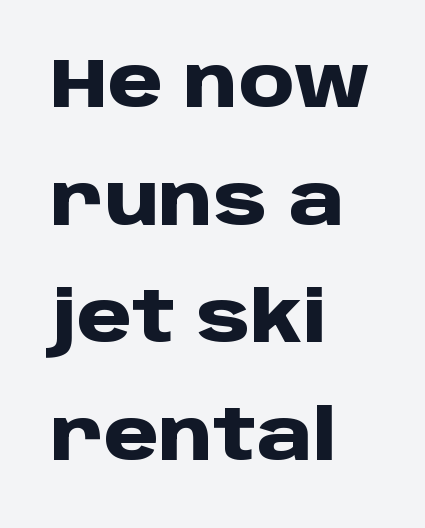
{"serif": "no", "italic": "no", "bold": "yes", "weight": "heavy", "width": "normal", "stroke_contrast": "low", "x_height": "large", "monospaced": "no", "underline": "no", "align": "left", "line_spacing": "normal", "line_spacing_ratio": 1.68, "letter_spacing": "normal", "letter_spacing_em": 0.0, "glyph_px": 70}
